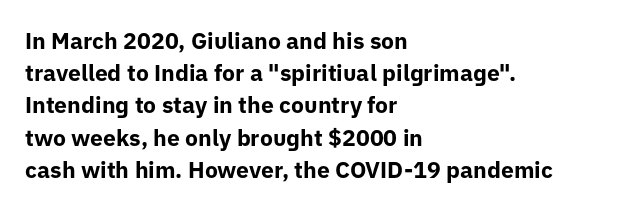
Q: Is the text bold? A: Yes.
Q: Is the text italic (slanted)? A: No, it is upright.
Q: Is the text underlined? A: No.
Q: How is the paragraph aligned? A: Left-aligned.
Q: Is the spacing between letters normal or unusually wide? A: Normal.
Q: Is the spacing between lines tight, normal or loose? A: Normal.
